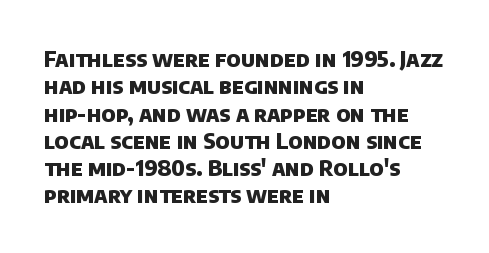
{"bold": "yes", "underline": "no", "align": "left", "line_spacing_ratio": 1.24, "letter_spacing": "normal", "letter_spacing_em": 0.0, "glyph_px": 22}
